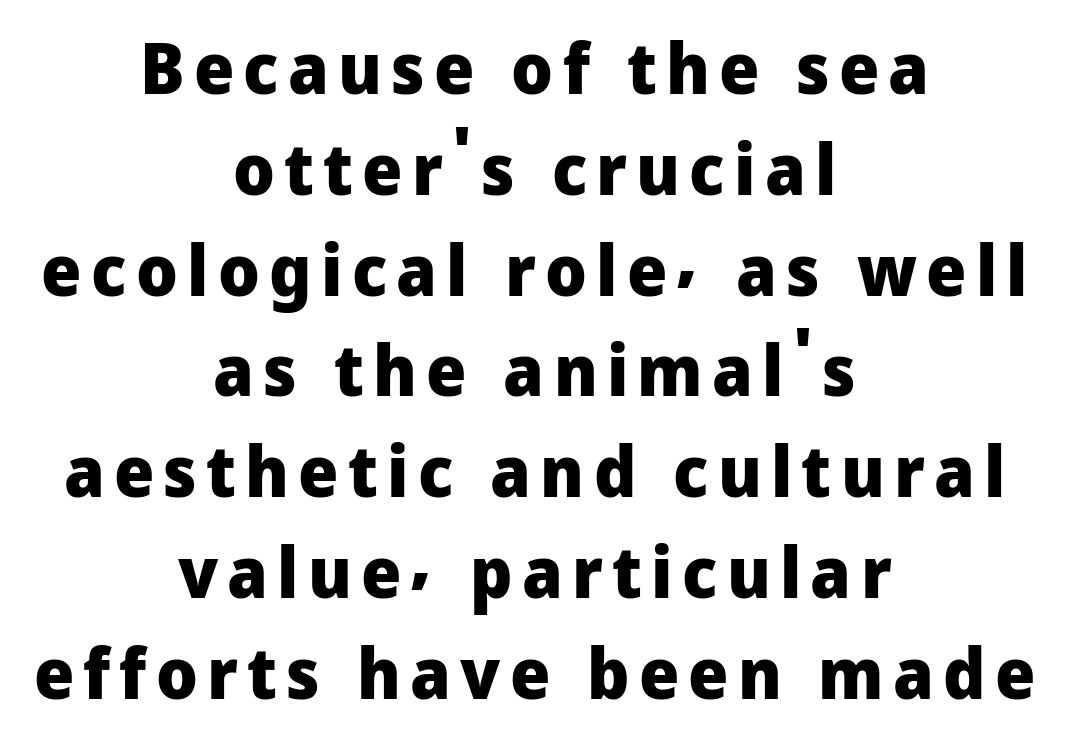
Notice how the passage keeps no hard edge, just a central spine. Honestly, the row spacing looks completely unremarkable. These lines are rendered in a variable-pitch font. Letters rest on an invisible, unmarked baseline. The strokes are fattened all the way to bold. Each letter's strokes conclude bluntly, with no projecting serifs.
